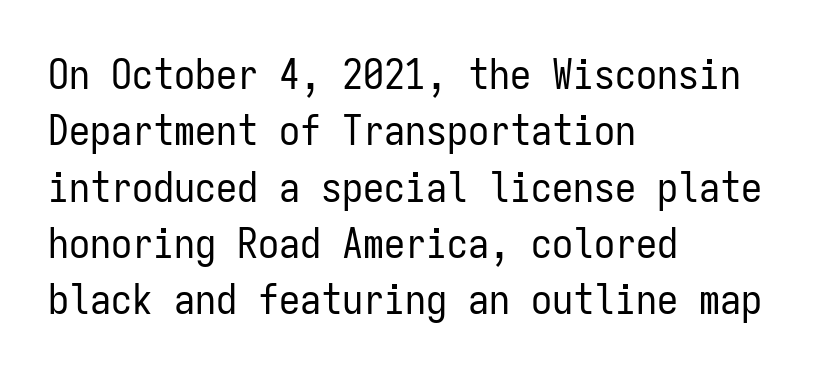
The image shows 42 px regular-weight, condensed sans-serif type, upright, monospaced; set left-aligned, normal line spacing (1.34x), normal letter spacing, not underlined; low stroke contrast and a medium x-height.
